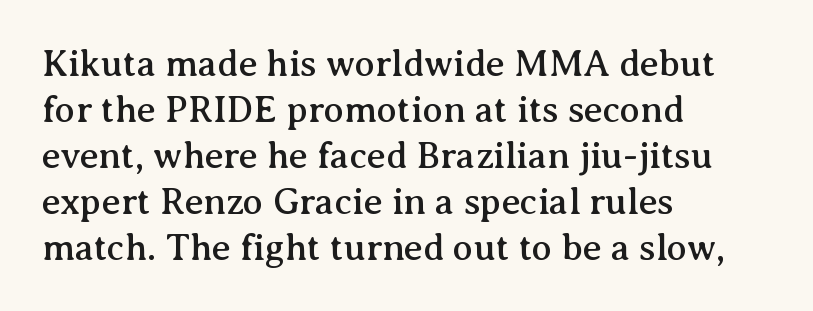
Ascenders rise straight up at ninety degrees. A classic flush-left, rag-right setting is used for this passage. Beneath every word, the page is bare. This rendering employs a face with finishing strokes, i.e., a serif. Nothing unusual about the tracking: characters are spaced as the font intends.
